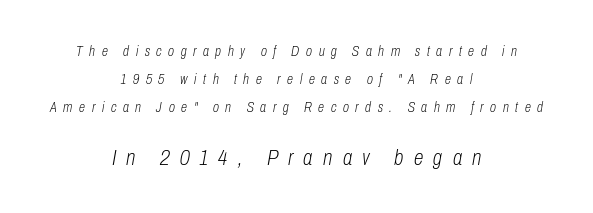
The image shows 22 px text type, italic (leaning right); set centered, loose line spacing (2.0x), unusually wide letter spacing (+0.47 em), not underlined; the second (bottom) block is 1.57x larger.
